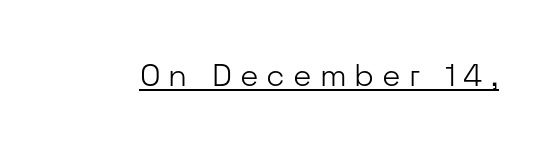
Q: Is the text bold? A: No.
Q: Is the text italic (slanted)? A: No, it is upright.
Q: Is the typeface a serif or a sans-serif typeface? A: Sans-serif.
Q: Is the text underlined? A: Yes.
Q: Is the spacing between letters normal or unusually wide? A: Unusually wide.
Q: Width (condensed, normal, or wide)? A: Normal.
Q: Stroke contrast? A: Low.
Q: x-height? A: Medium.
Q: Monospaced? A: No.
